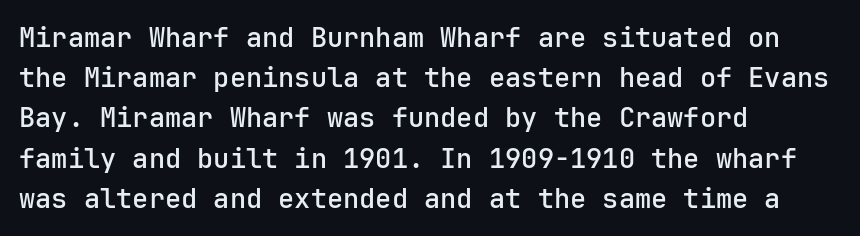
Q: Is the text italic (slanted)? A: No, it is upright.
Q: Is the text underlined? A: No.
Q: How is the paragraph aligned? A: Left-aligned.
Q: Is the spacing between letters normal or unusually wide? A: Normal.
Q: Is the spacing between lines tight, normal or loose? A: Normal.
